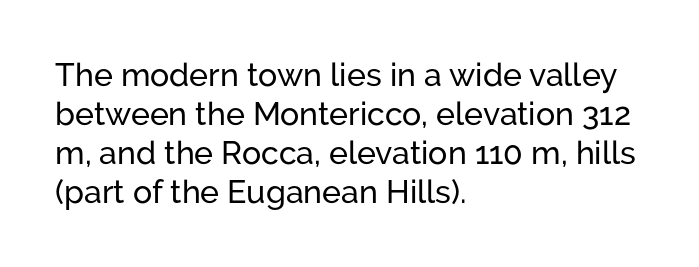
The image shows 32 px sans-serif type, upright; set left-aligned, line spacing 1.22x, normal letter spacing, not underlined; low stroke contrast and a medium x-height.
